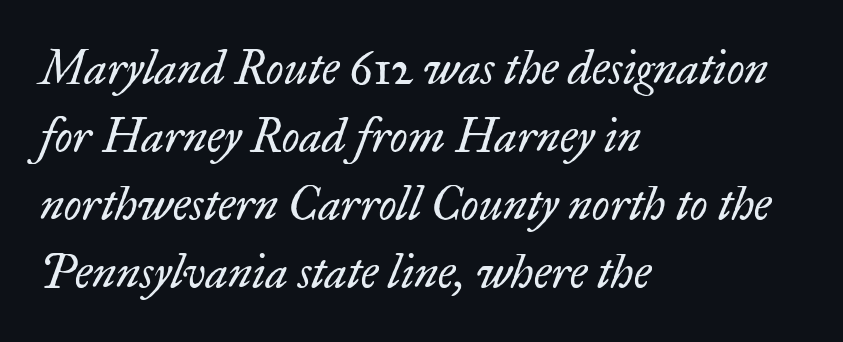
The image shows 46 px regular-weight serif type, italic (leaning right); set left-aligned, normal line spacing (1.48x), normal letter spacing, not underlined; low stroke contrast and a small x-height.
